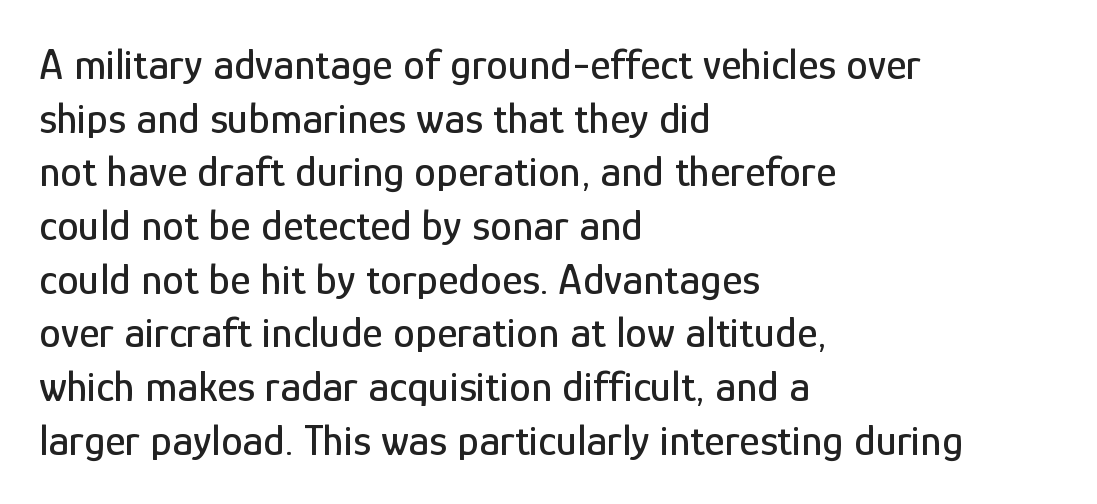
Q: Is the text italic (slanted)? A: No, it is upright.
Q: Is the typeface a serif or a sans-serif typeface? A: Sans-serif.
Q: Is the text underlined? A: No.
Q: How is the paragraph aligned? A: Left-aligned.
Q: Is the spacing between letters normal or unusually wide? A: Normal.
Q: Width (condensed, normal, or wide)? A: Condensed.
Q: Stroke contrast? A: Low.
Q: x-height? A: Medium.
Q: Monospaced? A: No.
